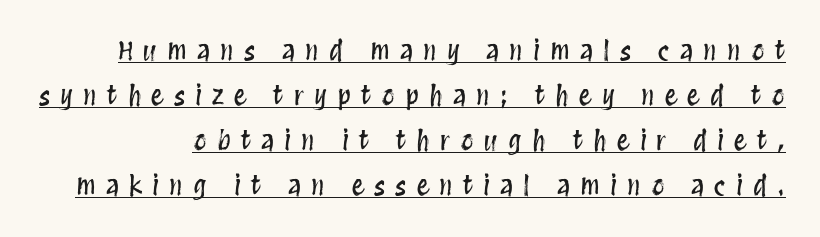
{"italic": "no", "underline": "yes", "line_spacing_ratio": 1.73, "letter_spacing": "wide", "letter_spacing_em": 0.39, "glyph_px": 26}
